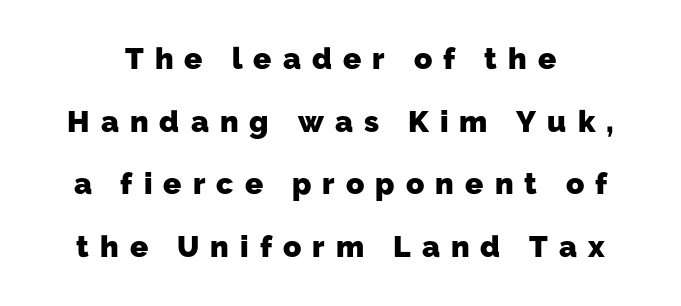
{"serif": "no", "bold": "yes", "weight": "heavy", "width": "normal", "stroke_contrast": "low", "x_height": "medium", "monospaced": "no", "underline": "no", "line_spacing": "loose", "line_spacing_ratio": 2.09, "letter_spacing": "wide", "letter_spacing_em": 0.37, "glyph_px": 30}
